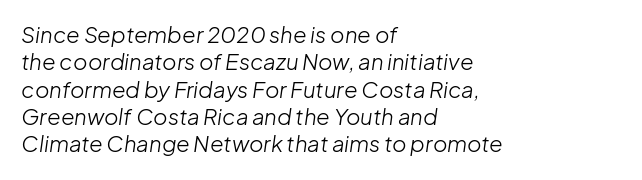
Has an underline been added? It has not. All the whitespace from short lines collects on the right. Each word holds together tightly as a unit, with standard inter-letter gaps. These lines were composed using italics.
